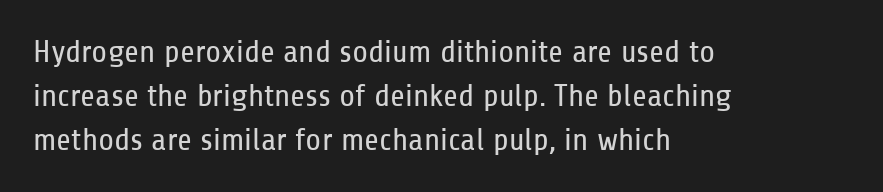
{"serif": "no", "italic": "no", "bold": "no", "weight": "regular", "width": "condensed", "stroke_contrast": "low", "x_height": "medium", "monospaced": "no", "underline": "no", "align": "left", "line_spacing": "normal", "line_spacing_ratio": 1.38, "letter_spacing": "normal", "letter_spacing_em": 0.0, "glyph_px": 32}
